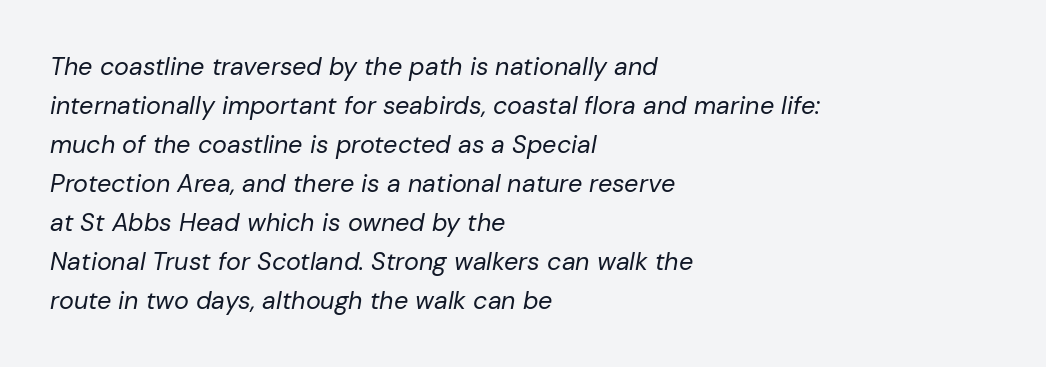
The image shows 25 px text type, italic (leaning right); set left-aligned, normal line spacing (1.56x), normal letter spacing, not underlined.
